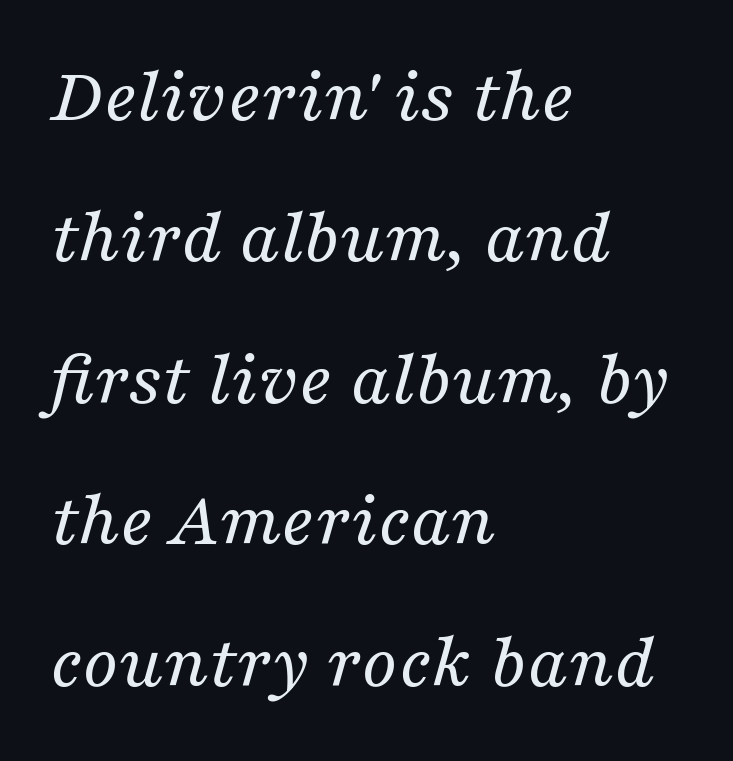
The typeface chosen for these lines features serifs. The tracking reads as untouched default to a designer's eye. Casual observation: everything's shoved over to the left. The letterforms sit at book weight or below.
